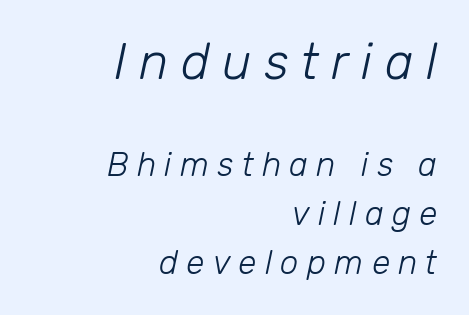
The image shows 50 px light type, italic (leaning right); set right-aligned, normal line spacing (1.47x), unusually wide letter spacing (+0.25 em), not underlined; the first (top) block is 1.52x larger; low stroke contrast and a medium x-height.
